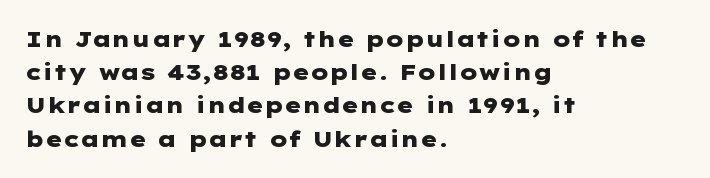
{"italic": "no", "bold": "yes", "underline": "no", "align": "left", "line_spacing": "normal", "line_spacing_ratio": 1.51, "letter_spacing": "normal", "letter_spacing_em": 0.0, "glyph_px": 22}
